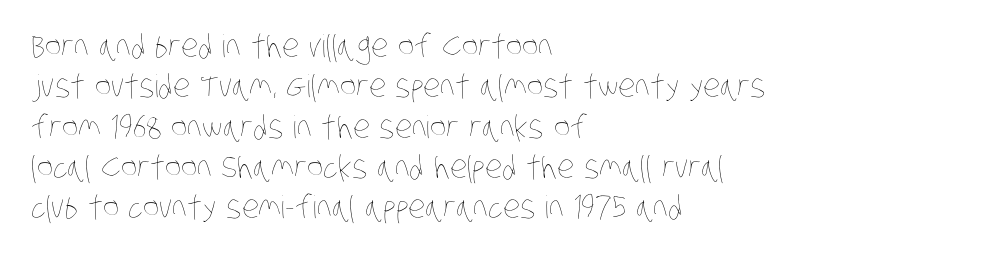
The image shows 31 px thin, condensed type; set left-aligned, normal line spacing (1.3x), normal letter spacing, not underlined; low stroke contrast and a large x-height.
